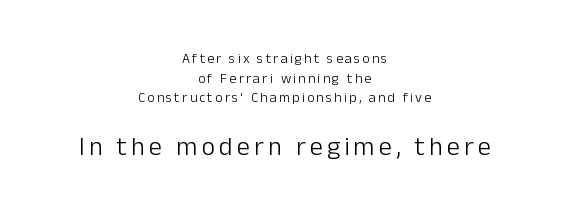
Normally led — the rows are evenly, conventionally spaced. Which chunk is bigger? The second one — the bottom block dwarfs the top. Glance below the letters and you will spot only blank space. The typesetter chose a symmetrical, centered arrangement here. On a weight scale, this lands at 450 or below. Tall strokes in this sample are plumb rather than angled.
